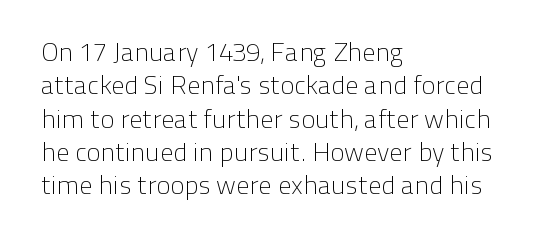
Compared with typical paragraphs, the rows here are spaced about the same. The letters stand straight up with perfectly vertical stems. Short and long lines alike share a common starting point at left. Is the stroke heavy? The answer is a plain regular-or-lighter. In terms of letterspacing, this is plain default setting. Just letters on the line, the space beneath them empty.
